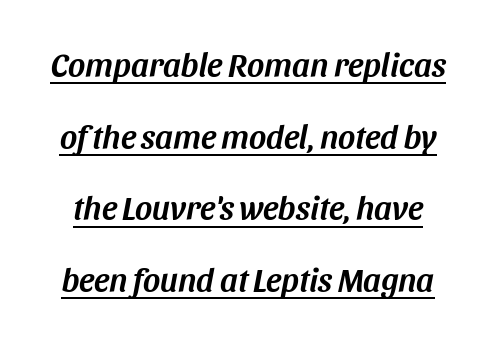
The image shows 33 px text type, italic (leaning right); set loose line spacing (2.17x), normal letter spacing, underlined; medium stroke contrast and a large x-height.
